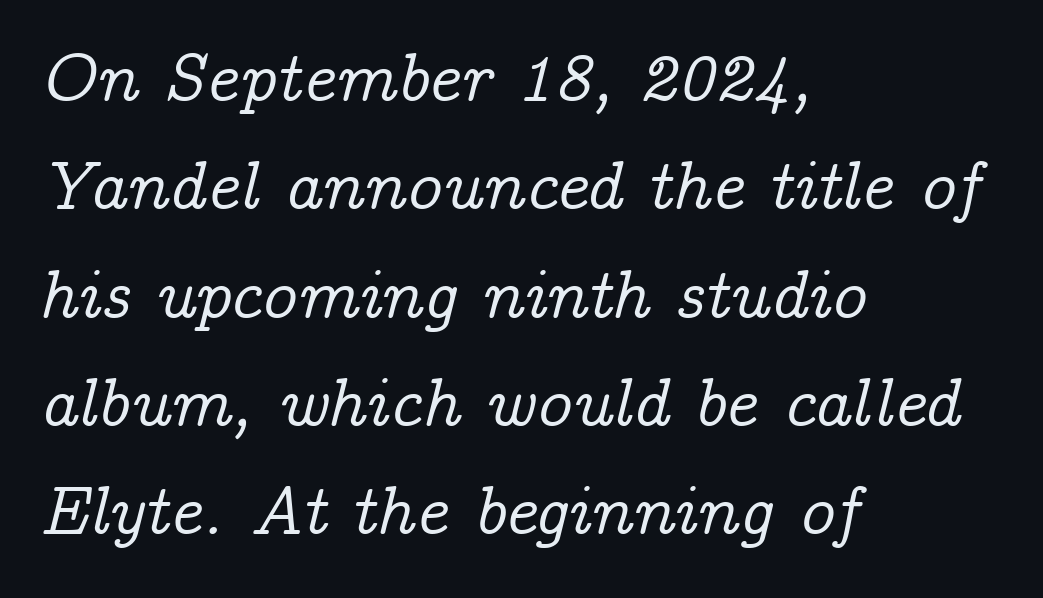
{"serif": "yes", "italic": "yes", "lean": "right", "slant_degrees": 14, "width": "normal", "stroke_contrast": "low", "x_height": "medium", "monospaced": "no", "underline": "no", "align": "left", "line_spacing": "normal", "line_spacing_ratio": 1.57, "letter_spacing": "normal", "letter_spacing_em": 0.0, "glyph_px": 69}
